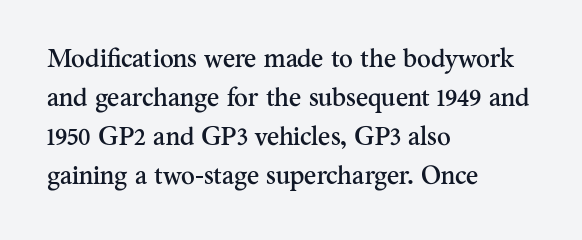
{"italic": "no", "underline": "no", "align": "left", "line_spacing": "normal", "line_spacing_ratio": 1.5, "letter_spacing": "normal", "letter_spacing_em": 0.0, "glyph_px": 26}
